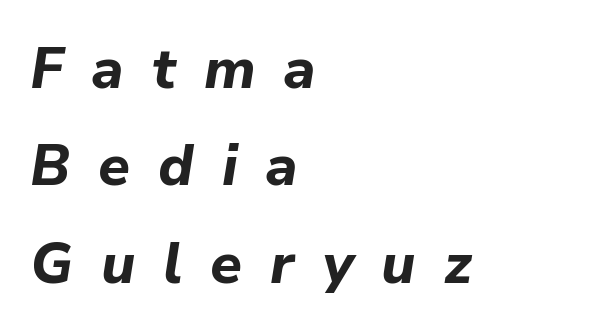
A full-strength bold gives these letters their thick strokes. A typesetter would call this proportional, since set widths differ per character. Line beginnings align vertically; line endings do not. Letters rest on an invisible, unmarked baseline. When letters slant like this, we call the style italic. The line texture is sparse and dotted thanks to wide tracking.
